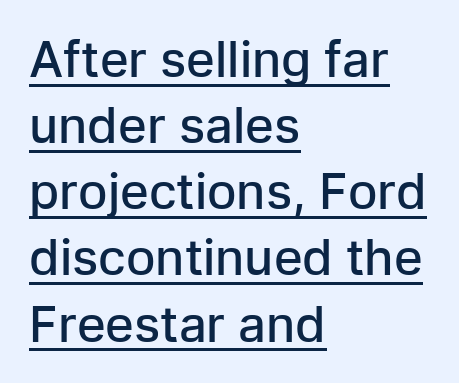
The image shows 49 px semibold sans-serif type, upright; set left-aligned, normal line spacing (1.35x), normal letter spacing, underlined; low stroke contrast and a medium x-height.
